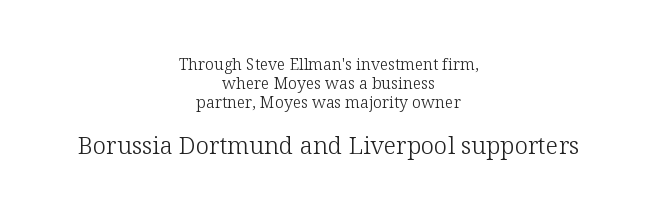
Is this a heavy cut? Hardly; it is regular or lighter. These lines were composed using upright roman letters. Short and long lines alike share a common midpoint. What stands out about the letter spacing? Nothing — it is the standard amount. You get the small type first, then a jump to larger type. Quick note: underline off.
